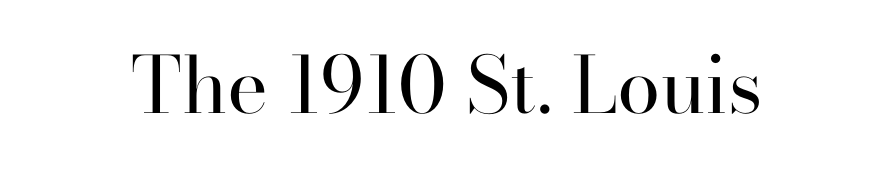
Q: Is the text bold? A: No.
Q: Is the text italic (slanted)? A: No, it is upright.
Q: Is the typeface a serif or a sans-serif typeface? A: Serif.
Q: Is the text underlined? A: No.
Q: How is the paragraph aligned? A: Centered.
Q: Is the spacing between letters normal or unusually wide? A: Normal.
Q: Width (condensed, normal, or wide)? A: Normal.
Q: Stroke contrast? A: High.
Q: x-height? A: Small.
Q: Monospaced? A: No.
